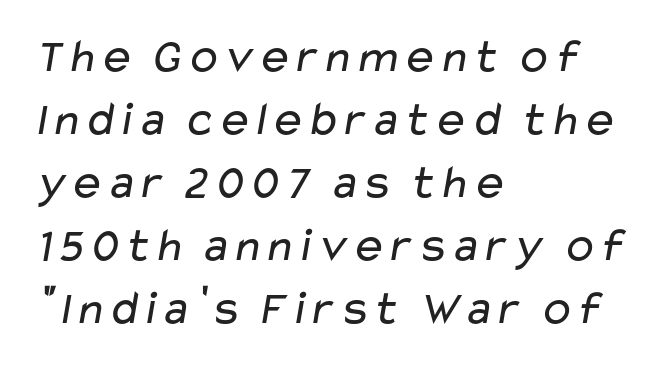
Q: Is the text bold? A: No.
Q: Is the typeface a serif or a sans-serif typeface? A: Sans-serif.
Q: Is the text underlined? A: No.
Q: How is the paragraph aligned? A: Left-aligned.
Q: Is the spacing between letters normal or unusually wide? A: Normal.
Q: Is the spacing between lines tight, normal or loose? A: Normal.
Q: Width (condensed, normal, or wide)? A: Wide.
Q: Stroke contrast? A: Low.
Q: x-height? A: Medium.
Q: Monospaced? A: No.
